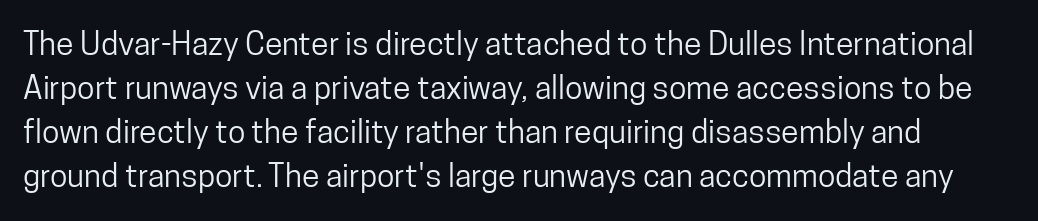
{"serif": "no", "italic": "no", "width": "condensed", "stroke_contrast": "low", "x_height": "medium", "monospaced": "no", "underline": "no", "line_spacing": "normal", "line_spacing_ratio": 1.38, "letter_spacing": "normal", "letter_spacing_em": 0.0, "glyph_px": 32}
